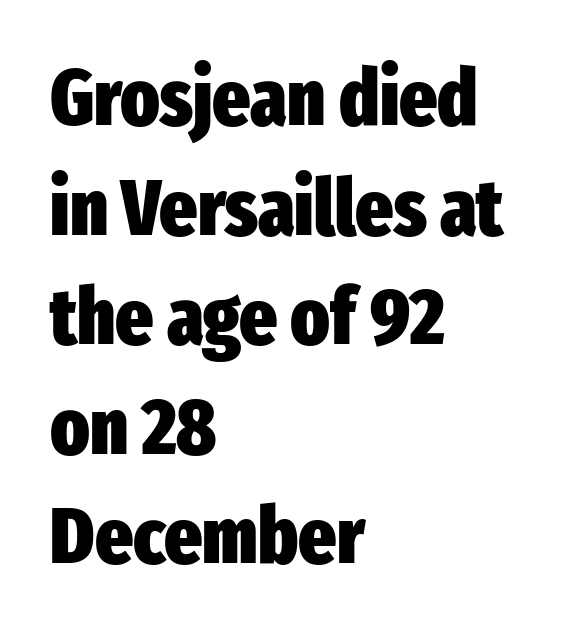
Q: Is the text bold? A: Yes.
Q: Is the text italic (slanted)? A: No, it is upright.
Q: Is the typeface a serif or a sans-serif typeface? A: Sans-serif.
Q: Is the text underlined? A: No.
Q: How is the paragraph aligned? A: Left-aligned.
Q: Is the spacing between letters normal or unusually wide? A: Normal.
Q: Is the spacing between lines tight, normal or loose? A: Normal.
Q: Width (condensed, normal, or wide)? A: Condensed.
Q: Stroke contrast? A: Low.
Q: x-height? A: Medium.
Q: Monospaced? A: No.
